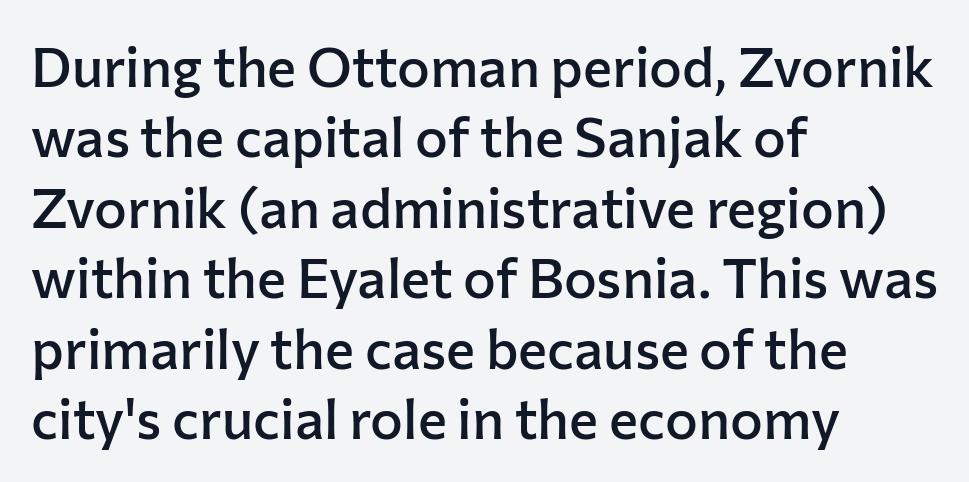
{"serif": "no", "italic": "no", "bold": "semi", "weight": "semibold", "width": "normal", "stroke_contrast": "low", "x_height": "medium", "monospaced": "no", "underline": "no", "align": "left", "line_spacing": "normal", "line_spacing_ratio": 1.28, "letter_spacing": "normal", "letter_spacing_em": 0.0, "glyph_px": 55}
